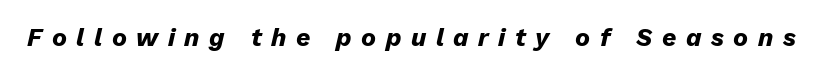
Unmarked baselines from the first word to the last. The typesetting leans heavy: a genuine bold. Slanted lettering throughout. Loose tracking; the words dissolve into strings of separated letters.
